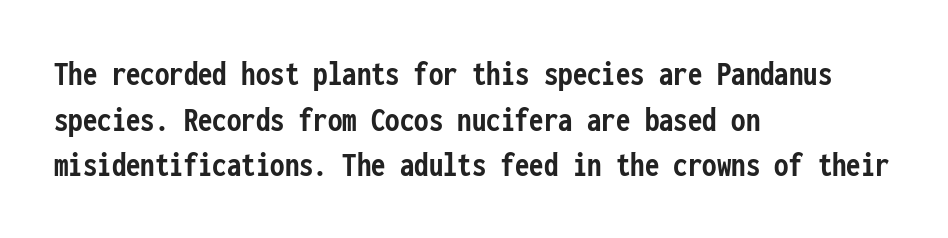
Nobody touched the tracking dial on this one. Compared with a centered layout, this one pins lines to the left instead. The face used here is a sans, in the tradition of grotesques and geometrics. Leading: standard. In terms of posture, this sample is upright. Each glyph is drawn with heavy, bold strokes.
